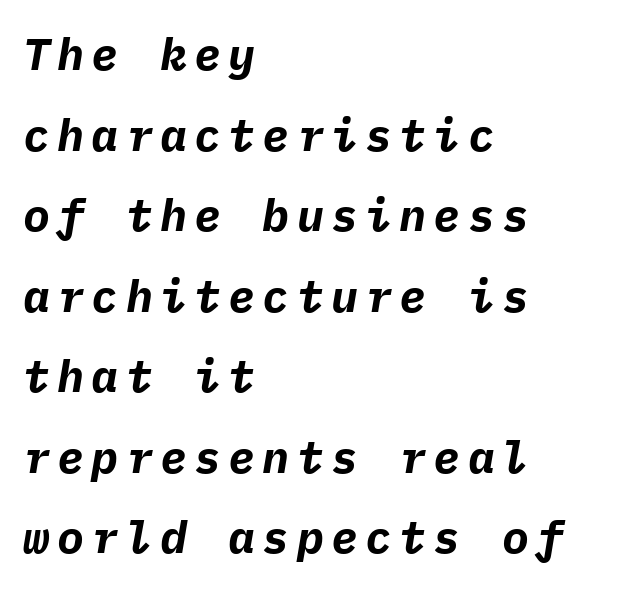
{"italic": "yes", "lean": "right", "slant_degrees": 9, "bold": "yes", "weight": "bold", "width": "normal", "stroke_contrast": "low", "x_height": "medium", "monospaced": "yes", "underline": "no", "align": "left", "line_spacing_ratio": 1.79, "glyph_px": 45}
